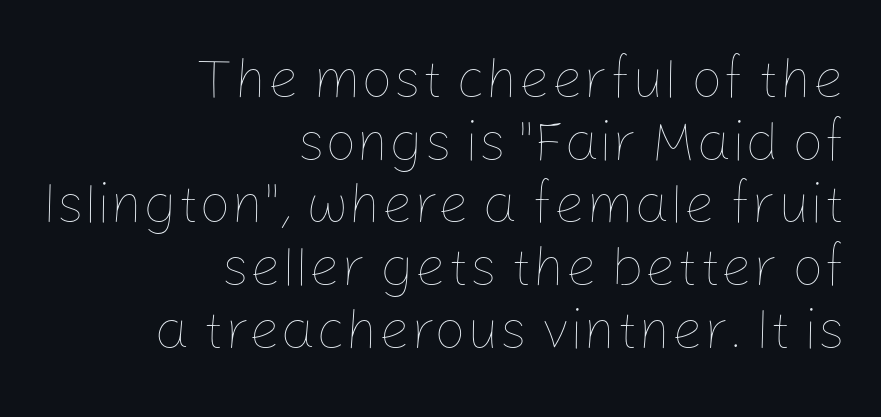
The image shows 56 px thin type, upright; set right-aligned, tight line spacing (1.12x), normal letter spacing, not underlined; low stroke contrast and a medium x-height.
